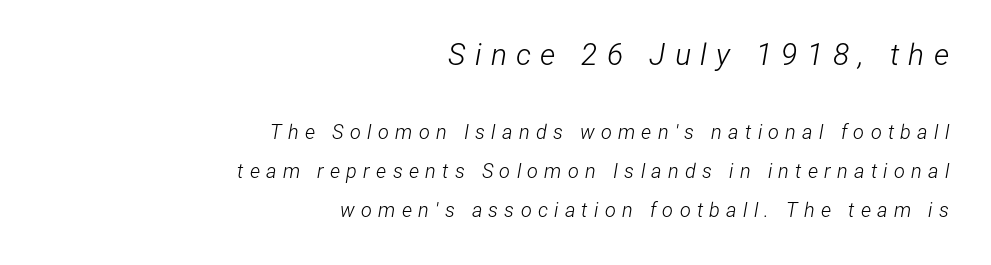
A student would call this right alignment; a typographer would say flush right, rag left. No chunkiness to these letters — they're not bold. A typesetter would call this proportional, since set widths differ per character. In this sample the first text group is rendered at the bigger scale. How would I describe the line gaps? Wide and relaxed.
